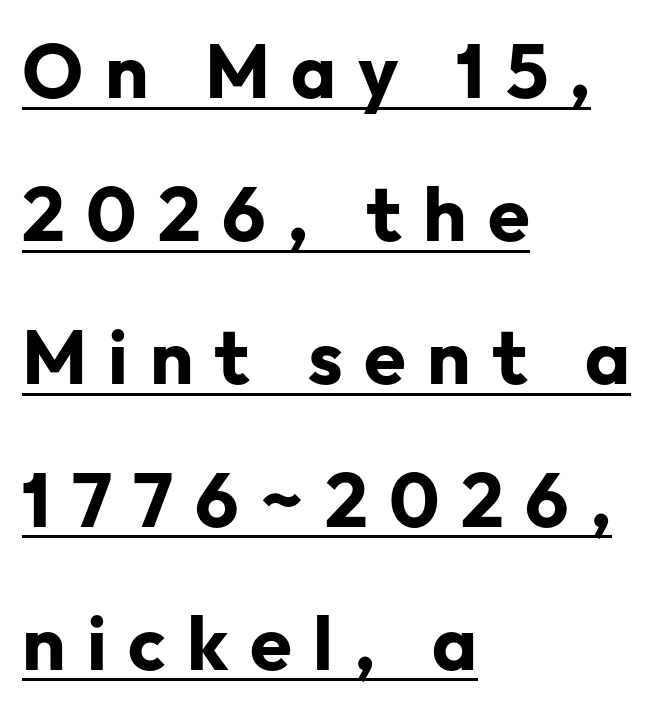
The image shows 76 px bold sans-serif type, upright; set left-aligned, line spacing 1.88x, unusually wide letter spacing (+0.28 em), underlined; low stroke contrast and a medium x-height.
